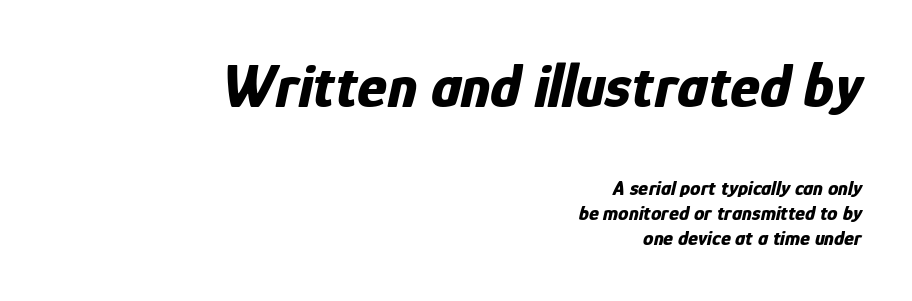
Q: Is the text bold? A: Yes.
Q: Is the text italic (slanted)? A: Yes, it leans right by about 12 degrees.
Q: Is the text underlined? A: No.
Q: How is the paragraph aligned? A: Right-aligned.
Q: Is the spacing between letters normal or unusually wide? A: Normal.
Q: Which block of text is set in a larger size, the first (top) or the second (bottom)? A: The first (top) one.
Q: Width (condensed, normal, or wide)? A: Condensed.
Q: Stroke contrast? A: Low.
Q: x-height? A: Medium.
Q: Monospaced? A: No.
